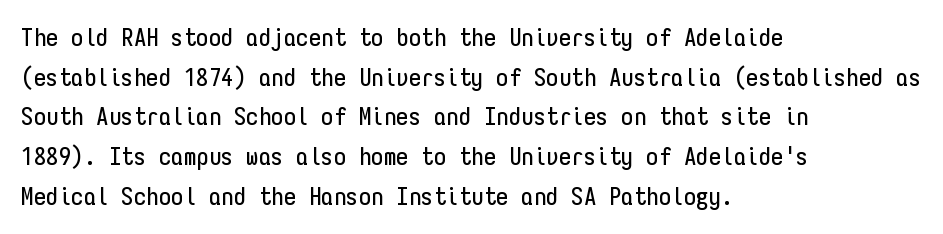
Words appear dense and cohesive because spacing is normal. Italic? Not at all — the glyphs are vertical. Horizontally, the lines are justified to the leading edge only. Leading matches the norm, producing a regular column. Each row of text sits above clean, open space.
